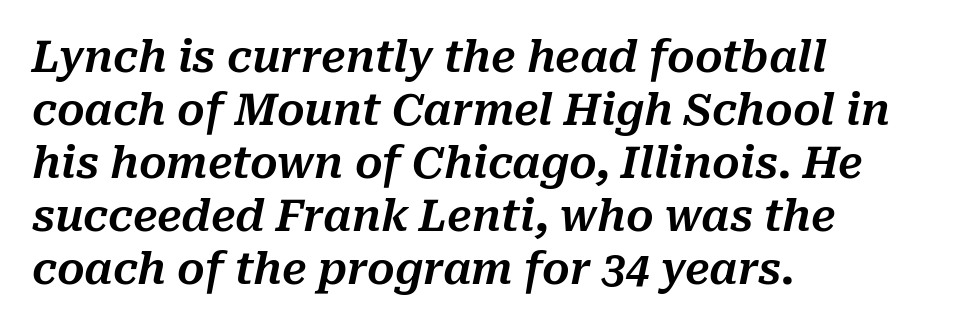
The image shows 43 px text type, italic (leaning right); set left-aligned, line spacing 1.23x, normal letter spacing, not underlined; medium stroke contrast and a medium x-height.
